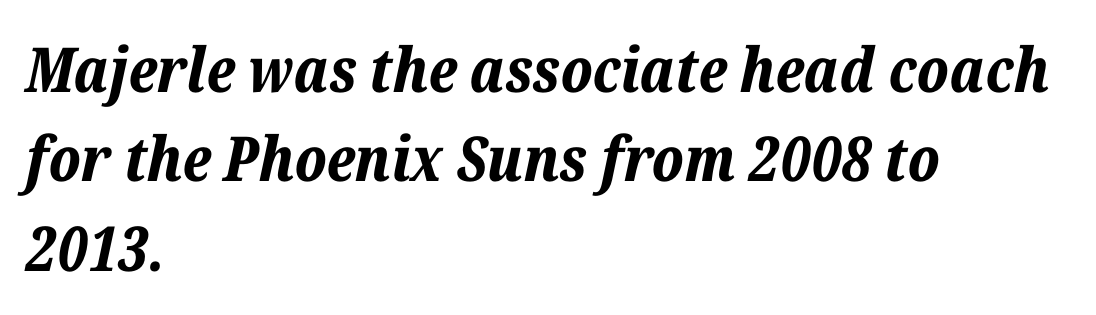
{"italic": "yes", "lean": "right", "slant_degrees": 12, "bold": "yes", "weight": "bold", "width": "normal", "stroke_contrast": "low", "x_height": "medium", "monospaced": "no", "underline": "no", "align": "left", "line_spacing": "normal", "line_spacing_ratio": 1.44, "letter_spacing": "normal", "letter_spacing_em": 0.0, "glyph_px": 62}
